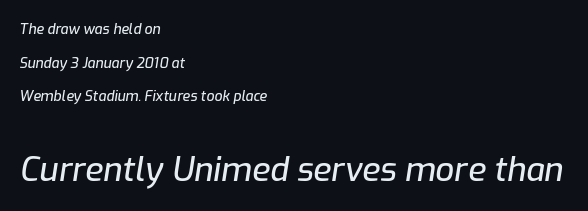
These lines stack with their left ends in a neat column. The rendering uses natural spacing where letterforms have individual widths. Notice how the stems are inclined rather than vertical — that's the hallmark of italics. Vertical spacing — loose. Block two is the big one; block one sits smaller above it.
